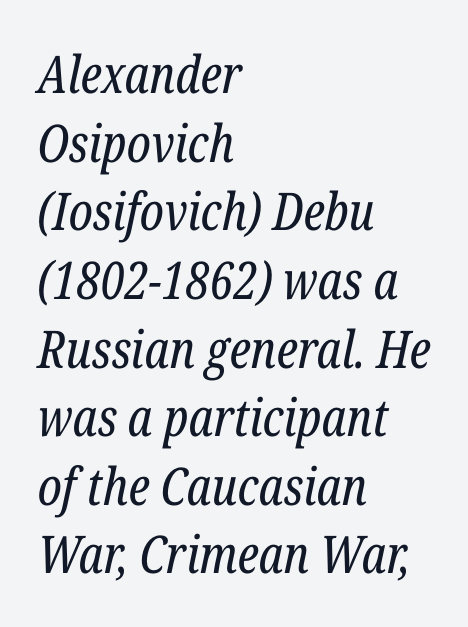
Type without underlining. The letters advance in unequal steps, a hallmark of proportional type. Heaviness? Minimal to ordinary, like unemphasized prose. How are the letters spaced? Ordinarily, with no added tracking. The lines sit at an ordinary, default distance from one another. You can tell from the footed stems that serif type was used.
